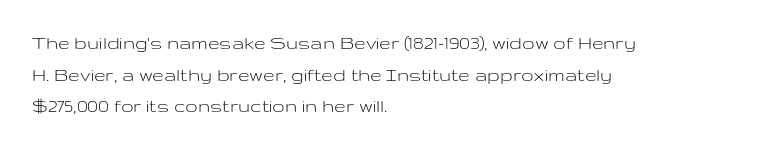
{"italic": "no", "bold": "no", "underline": "no", "align": "left", "line_spacing": "normal", "line_spacing_ratio": 1.51, "letter_spacing": "normal", "letter_spacing_em": 0.0, "glyph_px": 21}
